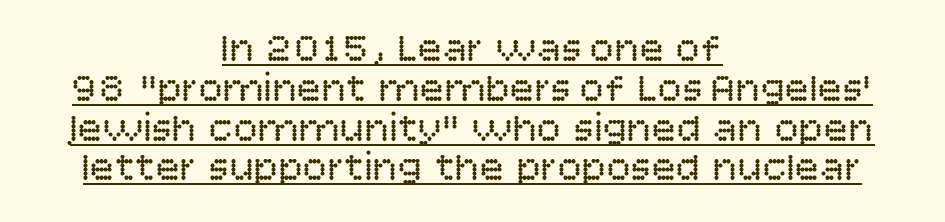
{"serif": "no", "italic": "no", "bold": "no", "weight": "regular", "width": "normal", "stroke_contrast": "low", "x_height": "large", "monospaced": "no", "underline": "yes", "align": "center", "line_spacing": "tight", "line_spacing_ratio": 0.97, "letter_spacing": "normal", "letter_spacing_em": 0.0, "glyph_px": 41}
